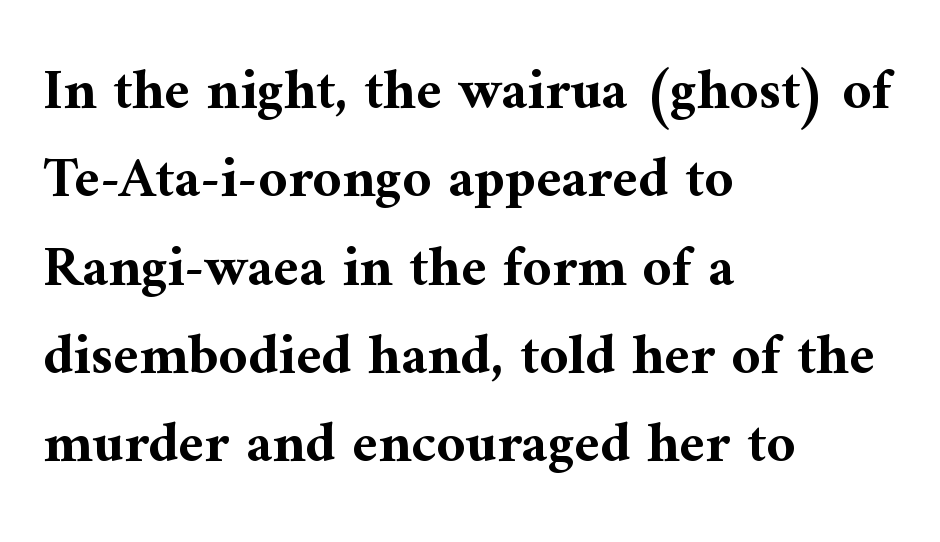
Q: Is the text bold? A: Yes.
Q: Is the text italic (slanted)? A: No, it is upright.
Q: Is the typeface a serif or a sans-serif typeface? A: Serif.
Q: Is the text underlined? A: No.
Q: How is the paragraph aligned? A: Left-aligned.
Q: Is the spacing between letters normal or unusually wide? A: Normal.
Q: Is the spacing between lines tight, normal or loose? A: Normal.
Q: Width (condensed, normal, or wide)? A: Normal.
Q: Stroke contrast? A: Medium.
Q: x-height? A: Medium.
Q: Monospaced? A: No.
